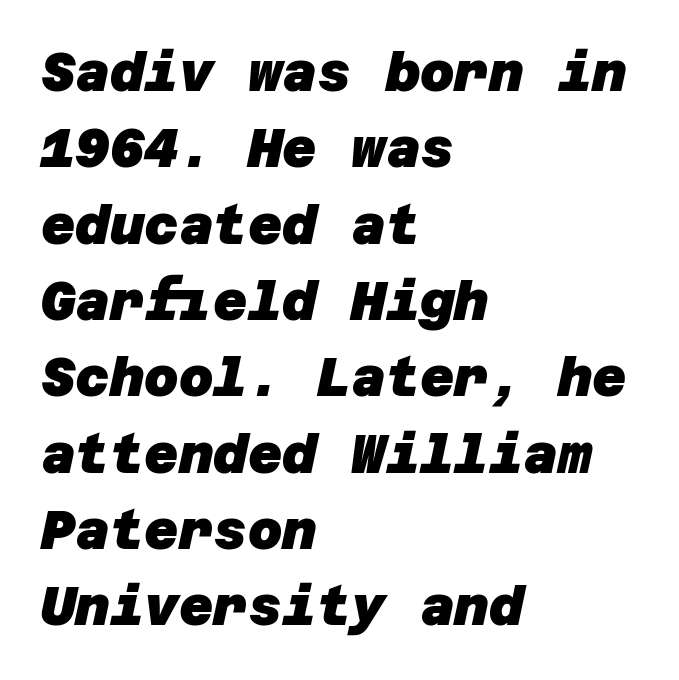
The image shows 53 px heavy sans-serif type; set left-aligned, normal line spacing (1.44x), normal letter spacing, not underlined; low stroke contrast and a large x-height.
